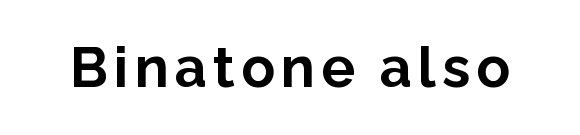
Q: Is the text bold? A: Yes.
Q: Is the text italic (slanted)? A: No, it is upright.
Q: Is the typeface a serif or a sans-serif typeface? A: Sans-serif.
Q: Is the text underlined? A: No.
Q: Width (condensed, normal, or wide)? A: Normal.
Q: Stroke contrast? A: Low.
Q: x-height? A: Medium.
Q: Monospaced? A: No.
